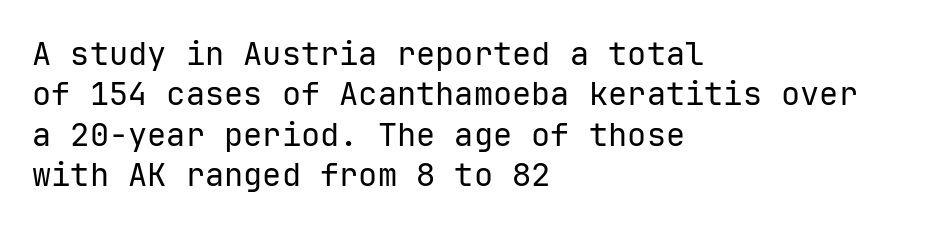
{"serif": "no", "italic": "no", "bold": "no", "weight": "regular", "width": "normal", "stroke_contrast": "low", "x_height": "medium", "monospaced": "yes", "underline": "no", "align": "left", "line_spacing": "normal", "line_spacing_ratio": 1.26, "letter_spacing": "normal", "letter_spacing_em": 0.0, "glyph_px": 32}
